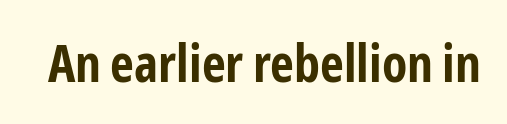
The image shows 52 px bold, condensed sans-serif type, upright; set normal letter spacing, not underlined; low stroke contrast and a medium x-height.
